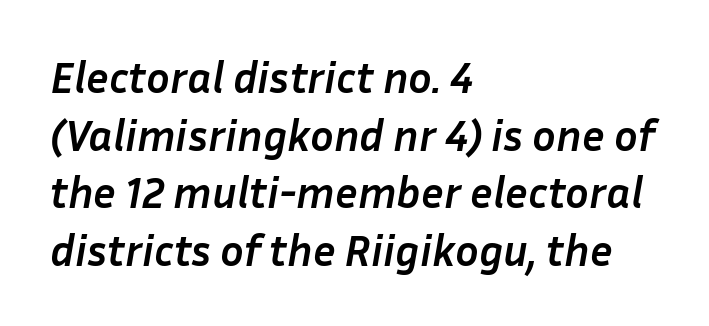
Q: Is the text bold? A: Yes.
Q: Is the text italic (slanted)? A: Yes, it leans right by about 10 degrees.
Q: Is the text underlined? A: No.
Q: How is the paragraph aligned? A: Left-aligned.
Q: Is the spacing between letters normal or unusually wide? A: Normal.
Q: Is the spacing between lines tight, normal or loose? A: Normal.
Q: Width (condensed, normal, or wide)? A: Normal.
Q: Stroke contrast? A: Low.
Q: x-height? A: Medium.
Q: Monospaced? A: No.
